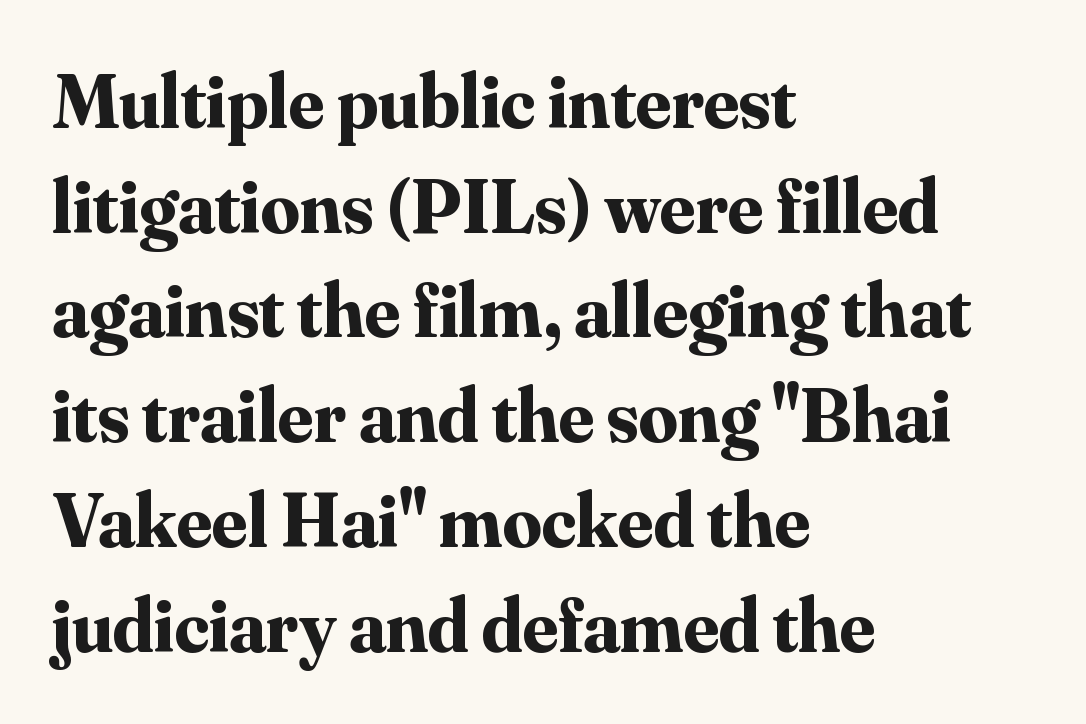
Q: Is the text bold? A: Yes.
Q: Is the text italic (slanted)? A: No, it is upright.
Q: Is the typeface a serif or a sans-serif typeface? A: Serif.
Q: Is the text underlined? A: No.
Q: How is the paragraph aligned? A: Left-aligned.
Q: Is the spacing between letters normal or unusually wide? A: Normal.
Q: Is the spacing between lines tight, normal or loose? A: Normal.
Q: Width (condensed, normal, or wide)? A: Normal.
Q: Stroke contrast? A: Medium.
Q: x-height? A: Small.
Q: Monospaced? A: No.
